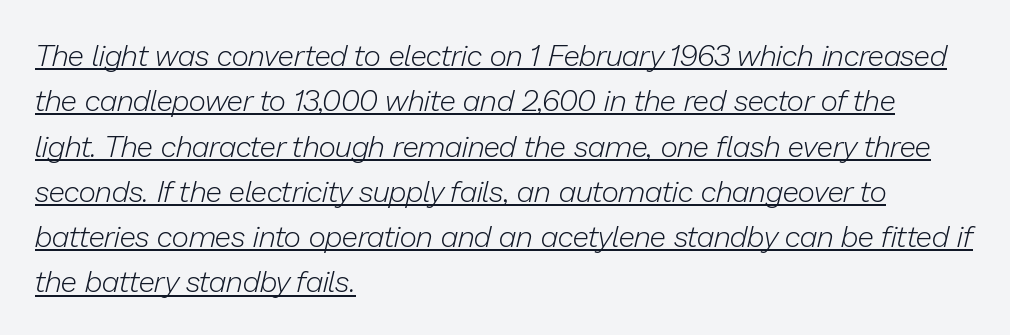
Q: Is the text bold? A: No.
Q: Is the text italic (slanted)? A: Yes, it leans right by about 13 degrees.
Q: Is the text underlined? A: Yes.
Q: How is the paragraph aligned? A: Left-aligned.
Q: Is the spacing between letters normal or unusually wide? A: Normal.
Q: Is the spacing between lines tight, normal or loose? A: Normal.
Q: Width (condensed, normal, or wide)? A: Normal.
Q: Stroke contrast? A: Low.
Q: x-height? A: Medium.
Q: Monospaced? A: No.
